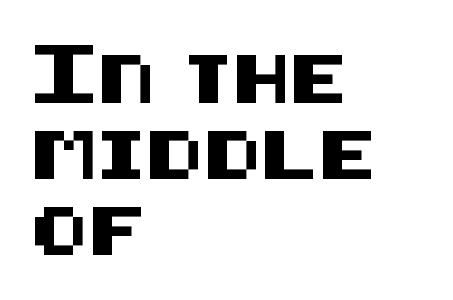
A typesetter would call this zero additional tracking. The face used here is a sans, in the tradition of grotesques and geometrics. Plain, unruled lines of type. Typeset ragged right — the left edge is the straight one. You can tell it's not italic because the verticals are truly vertical.
